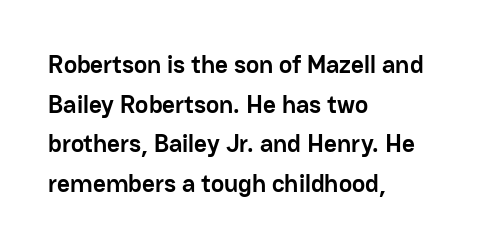
{"italic": "no", "bold": "yes", "underline": "no", "align": "left", "line_spacing": "normal", "line_spacing_ratio": 1.59, "letter_spacing": "normal", "letter_spacing_em": 0.0, "glyph_px": 25}
